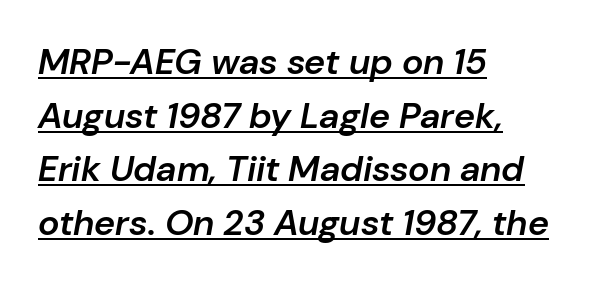
The words here are underlined. Observe the lean: these are italic letterforms. The passage shown has conventional tracking throughout. The rendering uses natural spacing where letterforms have individual widths. The space between consecutive lines is moderate. Is the type bold? Partly — it's a semibold, heavier than regular but not fully bold.
